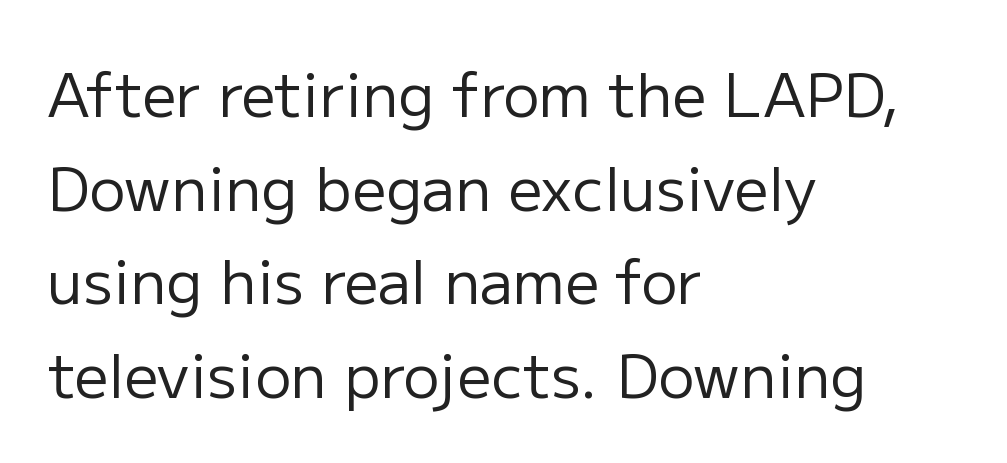
{"serif": "no", "italic": "no", "bold": "no", "weight": "regular", "width": "normal", "stroke_contrast": "low", "x_height": "medium", "monospaced": "no", "underline": "no", "align": "left", "line_spacing": "normal", "line_spacing_ratio": 1.56, "letter_spacing": "normal", "letter_spacing_em": 0.0, "glyph_px": 60}
